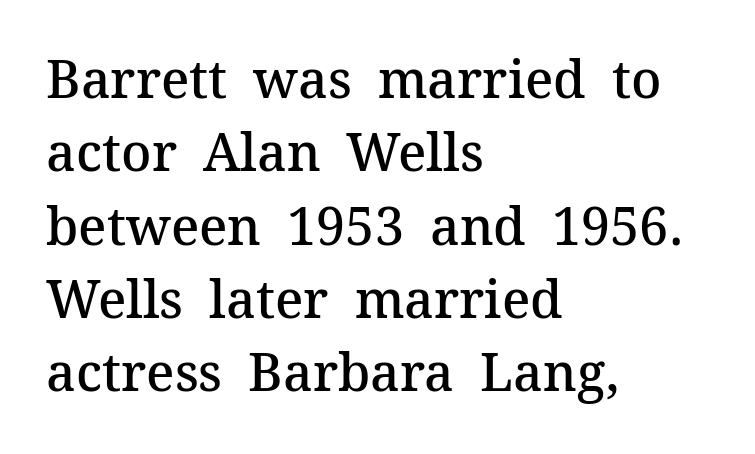
Q: Is the text bold? A: Semi-bold.
Q: Is the text italic (slanted)? A: No, it is upright.
Q: Is the typeface a serif or a sans-serif typeface? A: Serif.
Q: Is the text underlined? A: No.
Q: How is the paragraph aligned? A: Left-aligned.
Q: Is the spacing between letters normal or unusually wide? A: Normal.
Q: Is the spacing between lines tight, normal or loose? A: Normal.
Q: Width (condensed, normal, or wide)? A: Normal.
Q: Stroke contrast? A: Medium.
Q: x-height? A: Medium.
Q: Monospaced? A: No.
